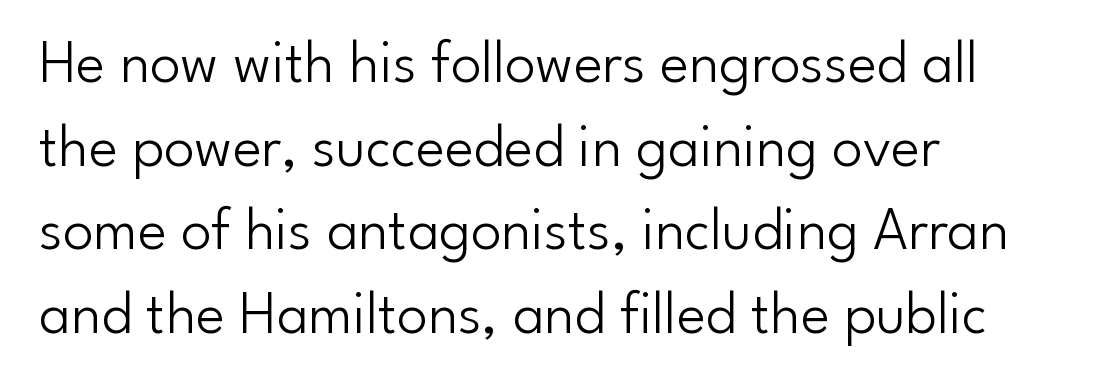
{"serif": "no", "italic": "no", "bold": "no", "weight": "light", "width": "normal", "stroke_contrast": "low", "x_height": "small", "monospaced": "no", "underline": "no", "align": "left", "line_spacing": "normal", "line_spacing_ratio": 1.37, "letter_spacing": "normal", "letter_spacing_em": 0.0, "glyph_px": 61}
